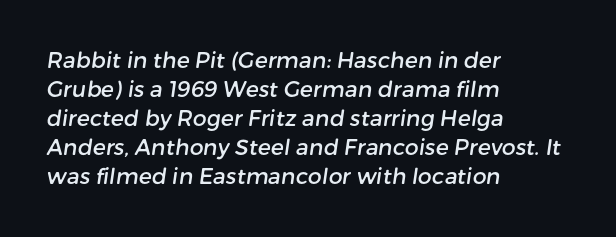
Notice how the passage keeps a crisp vertical edge on the left only. Glance below the letters and you will spot only blank space. Honestly, the letter spacing is just normal — you wouldn't notice it. How would I describe the line gaps? Plain and ordinary.
